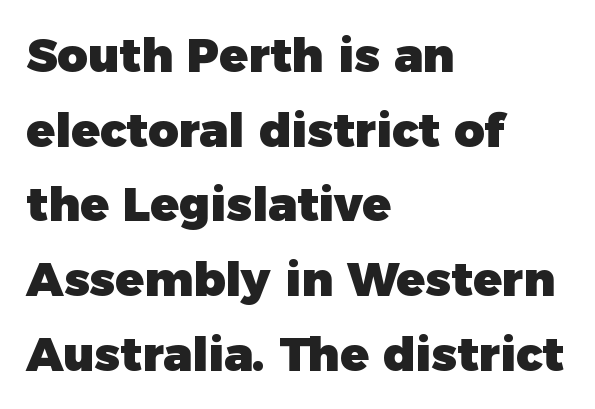
{"serif": "no", "italic": "no", "bold": "yes", "weight": "heavy", "width": "normal", "stroke_contrast": "low", "x_height": "medium", "monospaced": "no", "underline": "no", "align": "left", "line_spacing": "normal", "line_spacing_ratio": 1.59, "letter_spacing": "normal", "letter_spacing_em": 0.0, "glyph_px": 47}
